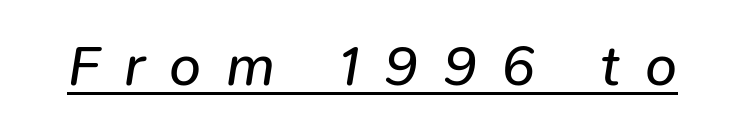
Q: Is the text bold? A: No.
Q: Is the text italic (slanted)? A: Yes, it leans right by about 9 degrees.
Q: Is the text underlined? A: Yes.
Q: Is the spacing between letters normal or unusually wide? A: Unusually wide.
Q: Width (condensed, normal, or wide)? A: Normal.
Q: Stroke contrast? A: Low.
Q: x-height? A: Medium.
Q: Monospaced? A: No.
